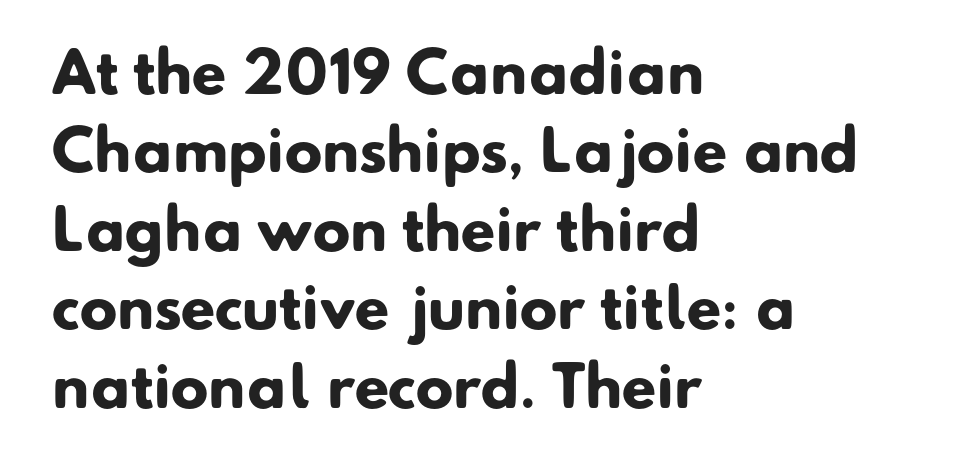
Q: Is the text bold? A: Yes.
Q: Is the typeface a serif or a sans-serif typeface? A: Sans-serif.
Q: Is the text underlined? A: No.
Q: How is the paragraph aligned? A: Left-aligned.
Q: Is the spacing between letters normal or unusually wide? A: Normal.
Q: Is the spacing between lines tight, normal or loose? A: Normal.
Q: Width (condensed, normal, or wide)? A: Normal.
Q: Stroke contrast? A: Low.
Q: x-height? A: Small.
Q: Monospaced? A: No.
